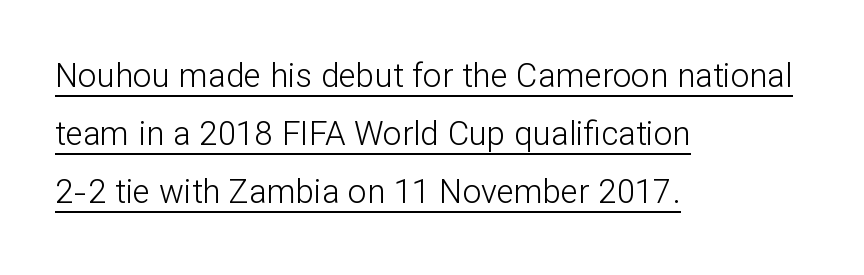
Q: Is the text bold? A: No.
Q: Is the text italic (slanted)? A: No, it is upright.
Q: Is the typeface a serif or a sans-serif typeface? A: Sans-serif.
Q: Is the text underlined? A: Yes.
Q: How is the paragraph aligned? A: Left-aligned.
Q: Is the spacing between letters normal or unusually wide? A: Normal.
Q: Width (condensed, normal, or wide)? A: Normal.
Q: Stroke contrast? A: Low.
Q: x-height? A: Medium.
Q: Monospaced? A: No.
